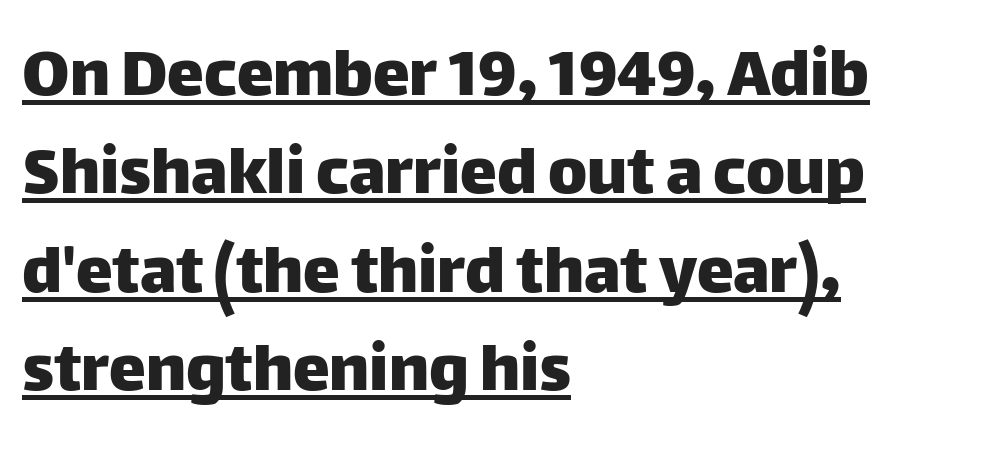
The image shows 74 px sans-serif type, upright; set left-aligned, normal line spacing (1.33x), normal letter spacing, underlined; low stroke contrast and a large x-height.
